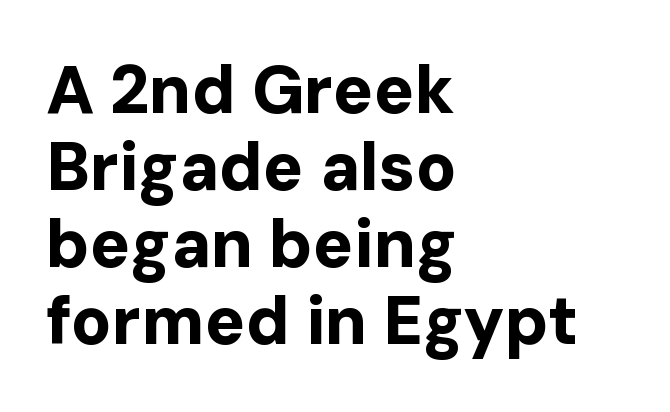
Quick note: interline space is minimal. Do the letters lean? They stand straight. Here the designer chose a conventional face with non-uniform glyph widths. Look at the tracking — it's just the regular setting, nothing added.
